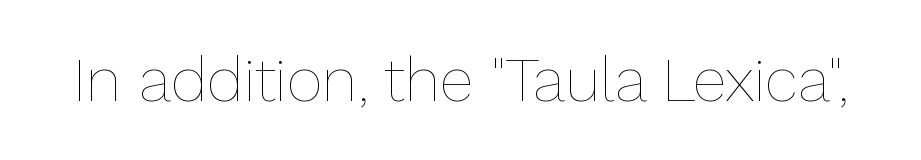
The image shows 62 px thin type, upright; set normal letter spacing, not underlined; low stroke contrast and a medium x-height.
